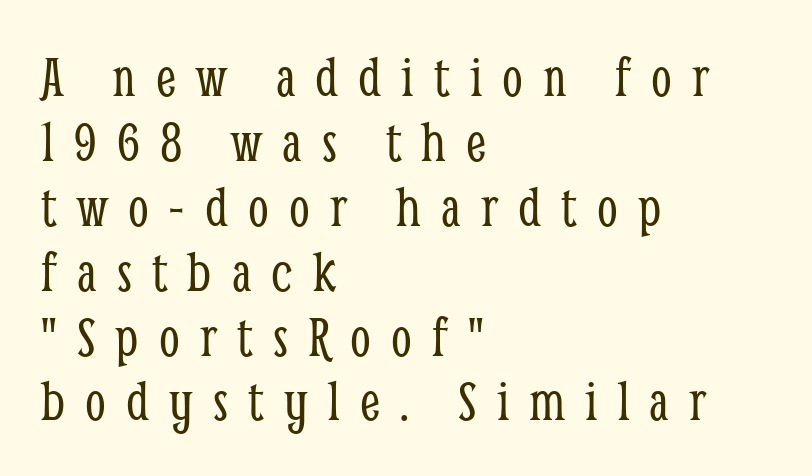
The image shows 59 px light, condensed serif type, upright; set left-aligned, tight line spacing (1.1x), unusually wide letter spacing (+0.34 em), not underlined; low stroke contrast and a medium x-height.
